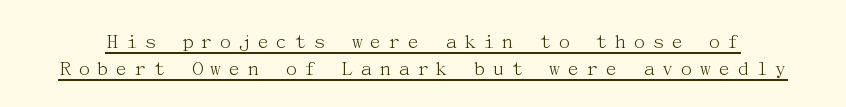
The image shows 22 px text type, upright; set line spacing 1.23x, unusually wide letter spacing (+0.27 em), underlined.
